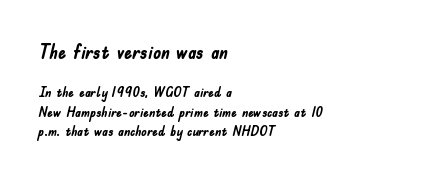
Q: Is the text bold? A: Yes.
Q: Is the text italic (slanted)? A: Yes.
Q: Is the text underlined? A: No.
Q: How is the paragraph aligned? A: Left-aligned.
Q: Is the spacing between letters normal or unusually wide? A: Normal.
Q: Is the spacing between lines tight, normal or loose? A: Normal.
Q: Which block of text is set in a larger size, the first (top) or the second (bottom)? A: The first (top) one.
